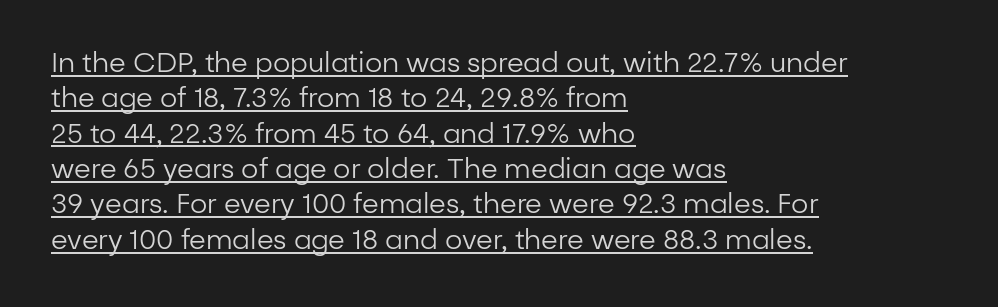
Line beginnings align vertically; line endings do not. No letter is thick-stroked: the sample isn't bold. How are the letters spaced? Ordinarily, with no added tracking. The passage shown is underscored from start to finish. Does the leading feel generous? No, just average. Quick note: not italic, upright.
